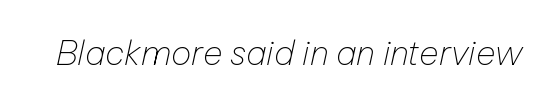
There's an unmistakable incline to the writing here. No word sits above an underline. Ink coverage per letter is moderate at most. Caption: standard tracking, unaltered. You could not count columns in this text — the font is proportionally spaced.
